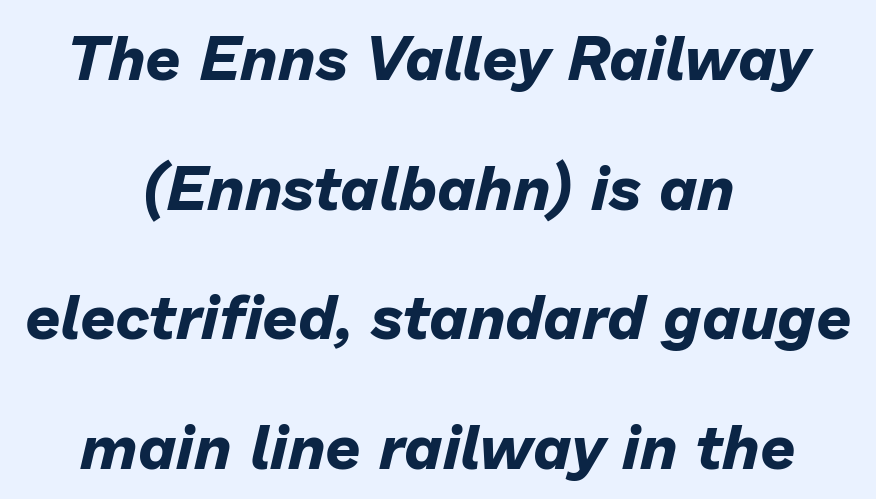
{"italic": "yes", "lean": "right", "slant_degrees": 13, "bold": "yes", "weight": "bold", "width": "normal", "stroke_contrast": "low", "x_height": "medium", "monospaced": "no", "underline": "no", "align": "center", "line_spacing": "loose", "line_spacing_ratio": 2.09, "letter_spacing": "normal", "letter_spacing_em": 0.0, "glyph_px": 62}
